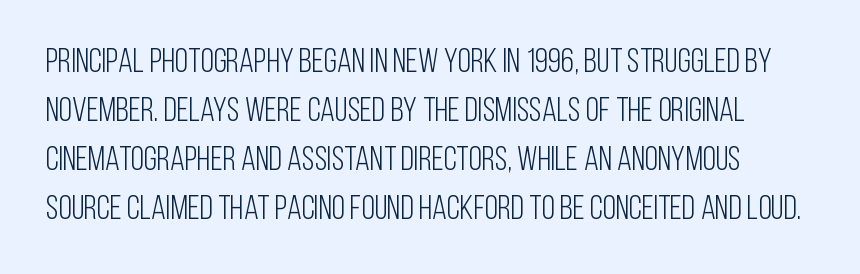
{"serif": "no", "italic": "no", "bold": "no", "weight": "light", "width": "condensed", "stroke_contrast": "low", "x_height": "large", "monospaced": "no", "underline": "no", "line_spacing": "normal", "line_spacing_ratio": 1.44, "letter_spacing": "normal", "letter_spacing_em": 0.0, "glyph_px": 34}
